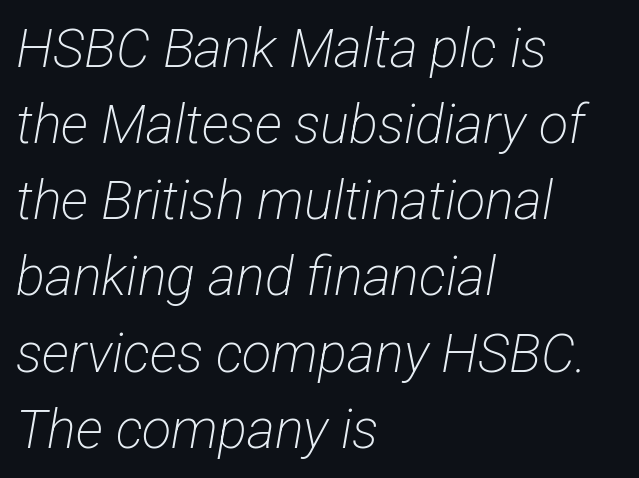
Default kerning and tracking; the words read as compact shapes. Think of a printed novel: that variable character pitch is what you see here. Bare-footed words on every line. The designer went with a sans here, leaving each stem footless. Stroke mass is kept to a normal reading level or below. Compared with typical paragraphs, the rows here are spaced about the same.
